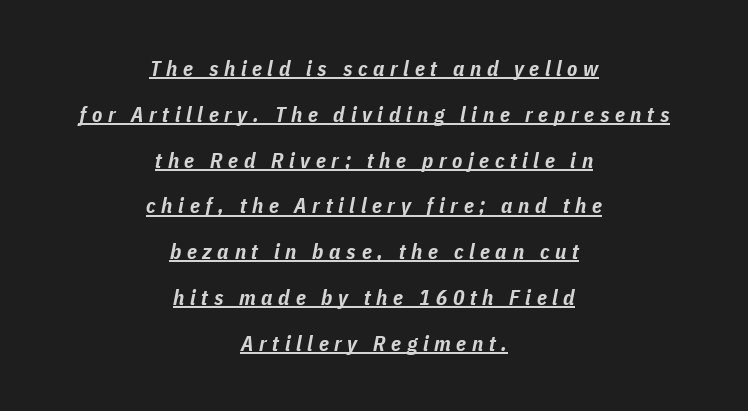
Q: Is the text bold? A: Yes.
Q: Is the text italic (slanted)? A: Yes, it leans right by about 11 degrees.
Q: Is the text underlined? A: Yes.
Q: How is the paragraph aligned? A: Centered.
Q: Is the spacing between letters normal or unusually wide? A: Unusually wide.
Q: Is the spacing between lines tight, normal or loose? A: Loose.
